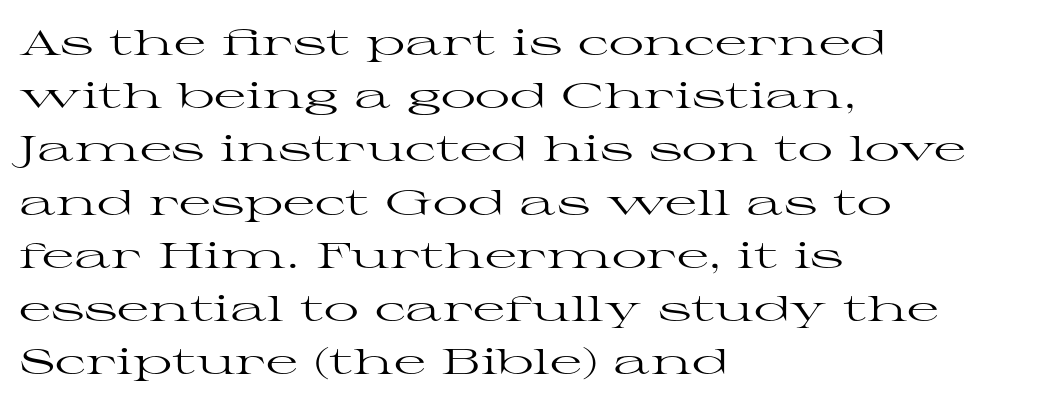
The type sits square on the baseline with zero lean. Font category for this specimen: serif. The baseline area is clear. The letters advance in unequal steps, a hallmark of proportional type. Which margin do the lines hug? The left one — the right edge is uneven.
